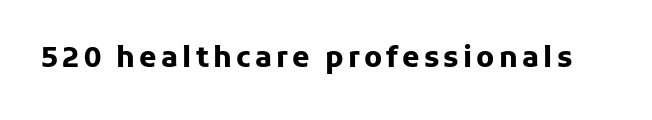
{"serif": "no", "italic": "no", "bold": "yes", "weight": "heavy", "width": "normal", "stroke_contrast": "low", "x_height": "medium", "monospaced": "no", "underline": "no", "glyph_px": 28}
